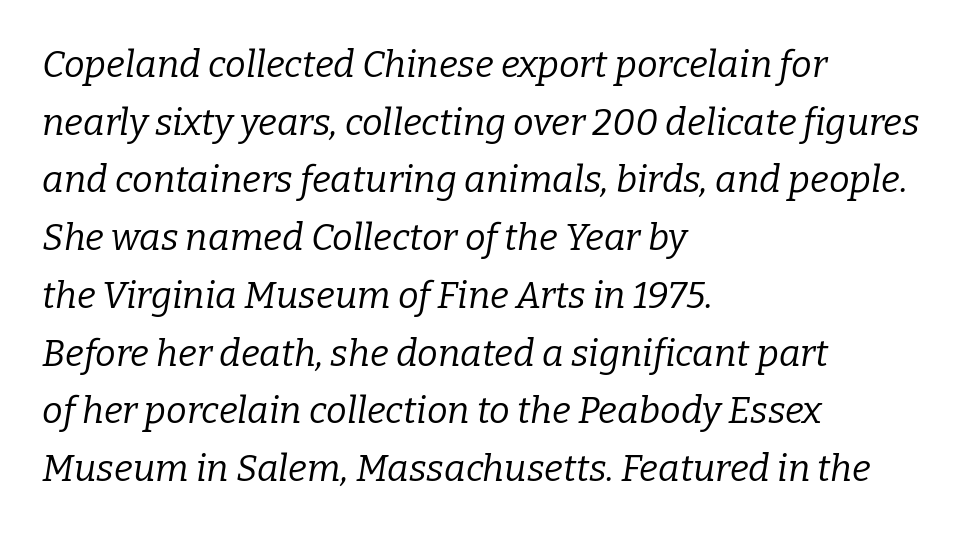
A light-to-regular cut is what we see here. There's an unmistakable incline to the writing here. A bare baseline throughout the passage. You could not count columns in this text — the font is proportionally spaced.
